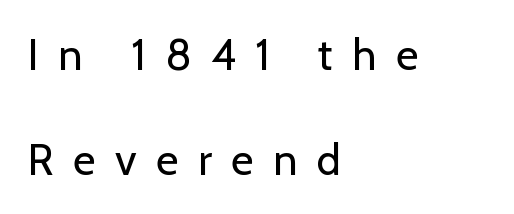
{"serif": "no", "italic": "no", "bold": "no", "weight": "regular", "width": "normal", "stroke_contrast": "low", "x_height": "medium", "monospaced": "no", "underline": "no", "align": "left", "line_spacing": "loose", "line_spacing_ratio": 2.39, "letter_spacing": "wide", "letter_spacing_em": 0.44, "glyph_px": 44}
